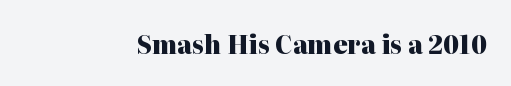
Underlining? Definitely not there. Strong, thick strokes mark this as bold type. This sample uses an upright cut, with every glyph sitting square on the baseline. A typesetter would call this zero additional tracking.
